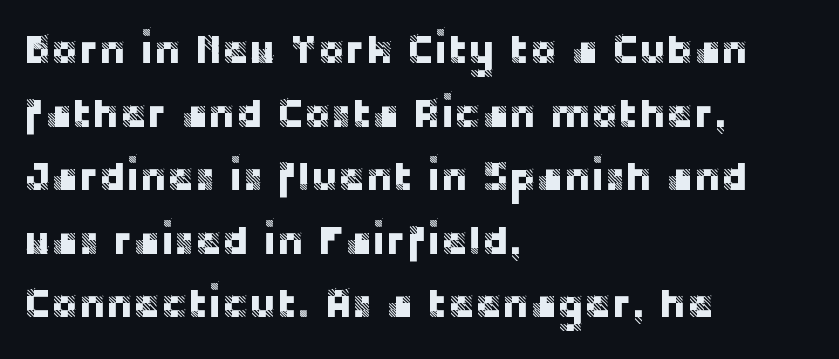
The image shows 41 px sans-serif type, upright; set left-aligned, normal line spacing (1.55x), normal letter spacing, not underlined; low stroke contrast and a large x-height.
